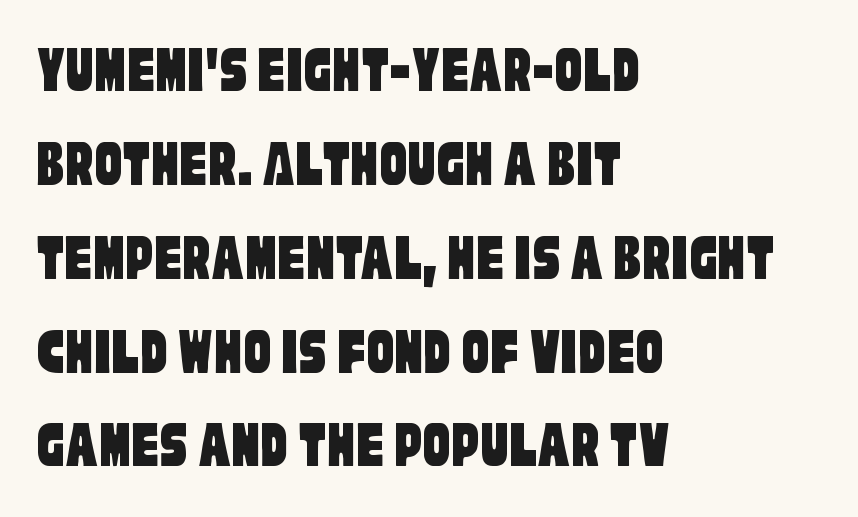
You could not count columns in this text — the font is proportionally spaced. Line spacing here is normal. The typeface chosen for these lines omits serifs. Only glyphs here, with clear space below each row. Caption: standard tracking, unaltered. Is the block centered? No — it sits flush against the left margin.
